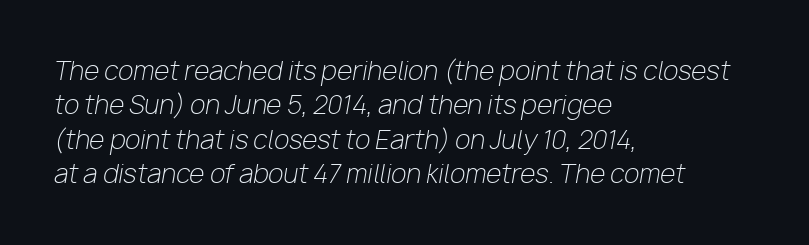
Q: Is the text bold? A: No.
Q: Is the text italic (slanted)? A: Yes, it leans right by about 10 degrees.
Q: Is the text underlined? A: No.
Q: How is the paragraph aligned? A: Left-aligned.
Q: Is the spacing between letters normal or unusually wide? A: Normal.
Q: Is the spacing between lines tight, normal or loose? A: Normal.
